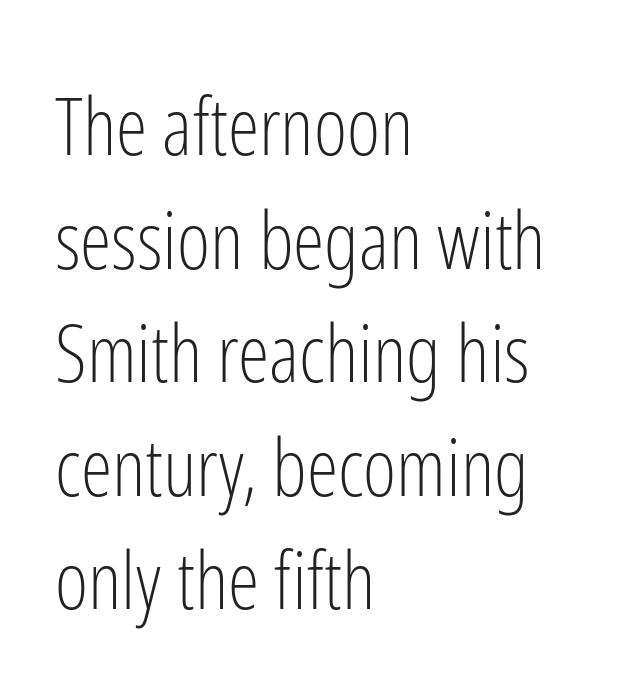
The image shows 80 px light, condensed sans-serif type, upright; set left-aligned, normal line spacing (1.42x), normal letter spacing, not underlined; low stroke contrast and a medium x-height.
